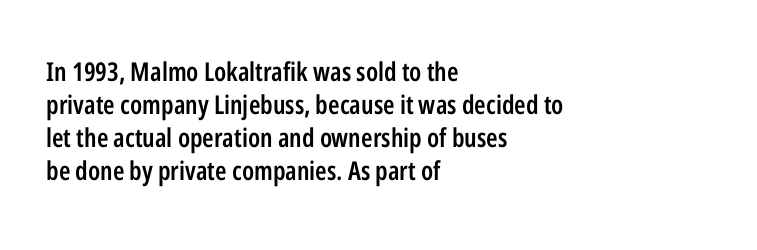
Q: Is the text bold? A: Semi-bold.
Q: Is the text italic (slanted)? A: No, it is upright.
Q: Is the text underlined? A: No.
Q: How is the paragraph aligned? A: Left-aligned.
Q: Is the spacing between letters normal or unusually wide? A: Normal.
Q: Is the spacing between lines tight, normal or loose? A: Normal.
